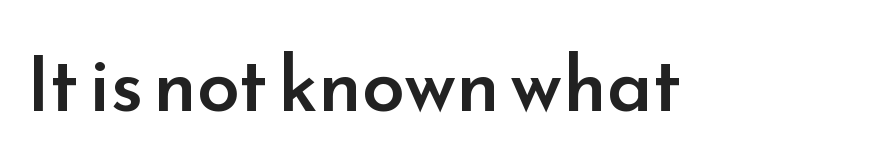
Q: Is the text bold? A: Semi-bold.
Q: Is the text italic (slanted)? A: No, it is upright.
Q: Is the typeface a serif or a sans-serif typeface? A: Sans-serif.
Q: Is the text underlined? A: No.
Q: Is the spacing between letters normal or unusually wide? A: Normal.
Q: Width (condensed, normal, or wide)? A: Normal.
Q: Stroke contrast? A: Low.
Q: x-height? A: Small.
Q: Monospaced? A: No.
